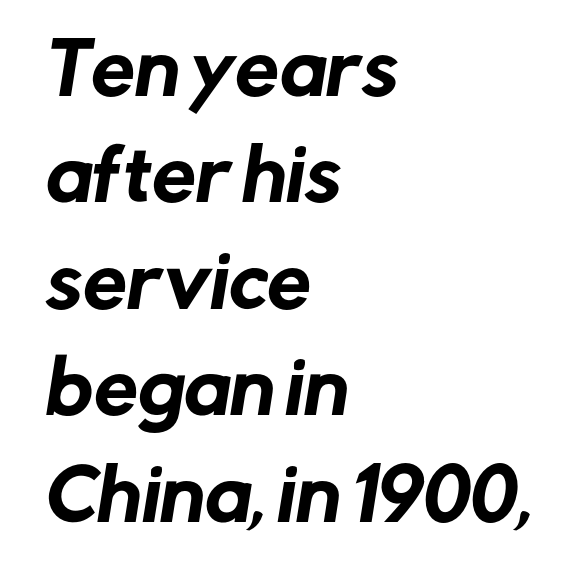
Proportional: the letters do not fall into vertical columns. The passage shown is typeset with a sans-serif family. The passage shown has conventional tracking throughout. Rows of type keep a routine distance in the vertical direction. Visually the block forms a straight wall on the left and a jagged coastline on the right. Nobody drew a line under any word here.
